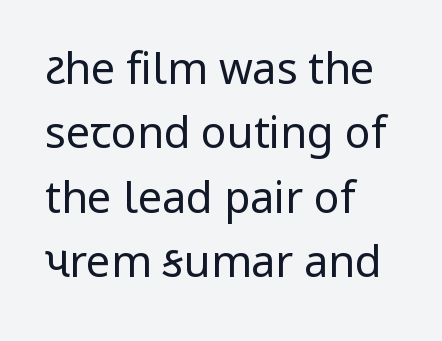
The image shows 43 px regular-weight sans-serif type, upright; set left-aligned, normal line spacing (1.5x), normal letter spacing, not underlined; low stroke contrast and a medium x-height.
